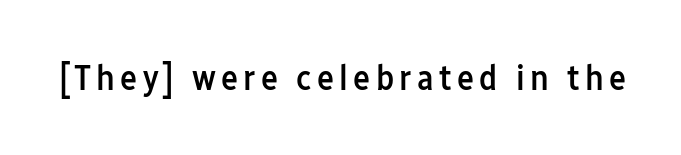
{"serif": "no", "italic": "no", "bold": "semi", "weight": "semibold", "width": "condensed", "stroke_contrast": "low", "x_height": "medium", "monospaced": "no", "underline": "no", "glyph_px": 36}
